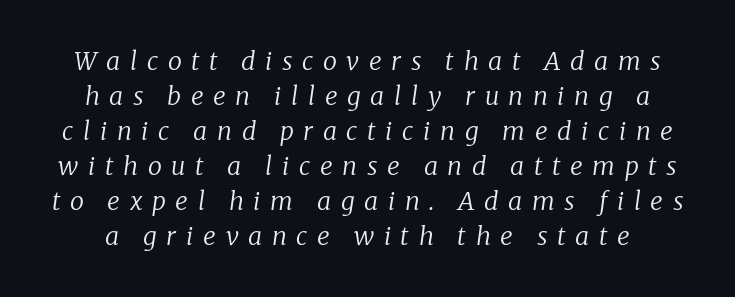
Q: Is the text bold? A: No.
Q: Is the text italic (slanted)? A: Yes, it leans right by about 8 degrees.
Q: Is the text underlined? A: No.
Q: Is the spacing between letters normal or unusually wide? A: Unusually wide.
Q: Is the spacing between lines tight, normal or loose? A: Normal.
